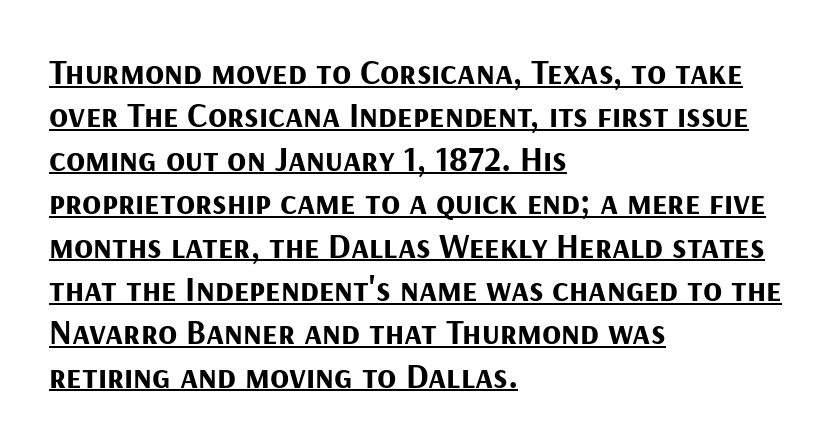
Default kerning and tracking; the words read as compact shapes. Like a heading marked for emphasis, these lines bear an underscore. The lettering holds an erect, upright posture throughout. Reading down the block, your eye returns to a fixed left position each line. Weight: bold. The rendering uses natural spacing where letterforms have individual widths.
